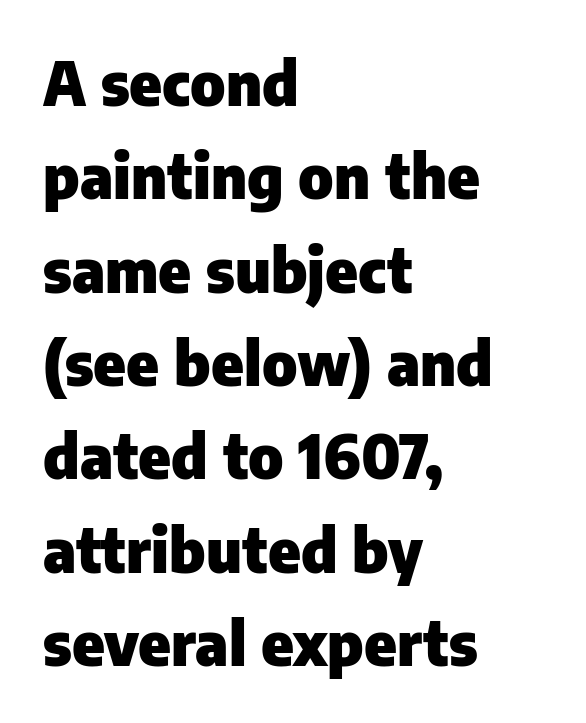
The image shows 61 px heavy sans-serif type, upright; set left-aligned, normal line spacing (1.53x), normal letter spacing, not underlined; low stroke contrast and a medium x-height.
